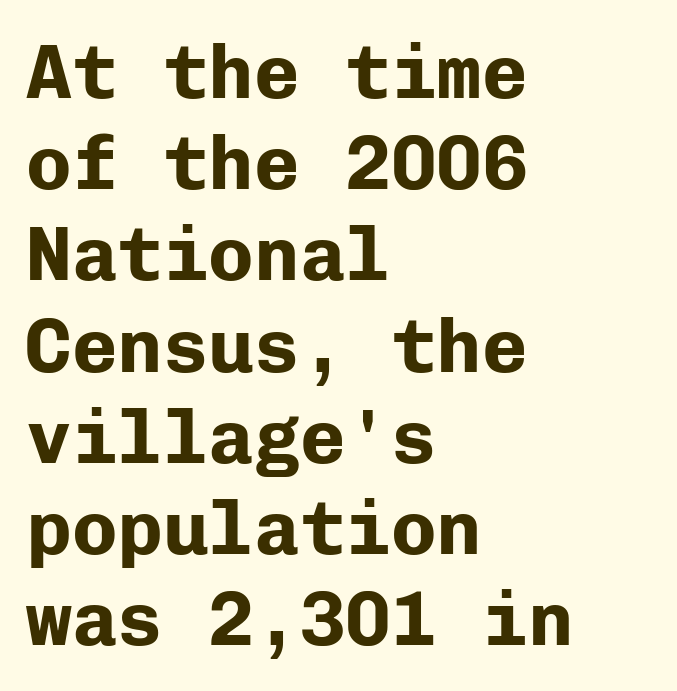
This sample has the even, mechanical cadence of fixed-width lettering. Is the block centered? No — it sits flush against the left margin. Unlike italic type, these characters show no tilt at all. Each row of text sits above clean, open space. The passage shown is emphatically bold. This rendering employs a face without finishing strokes, i.e., a sans-serif.
